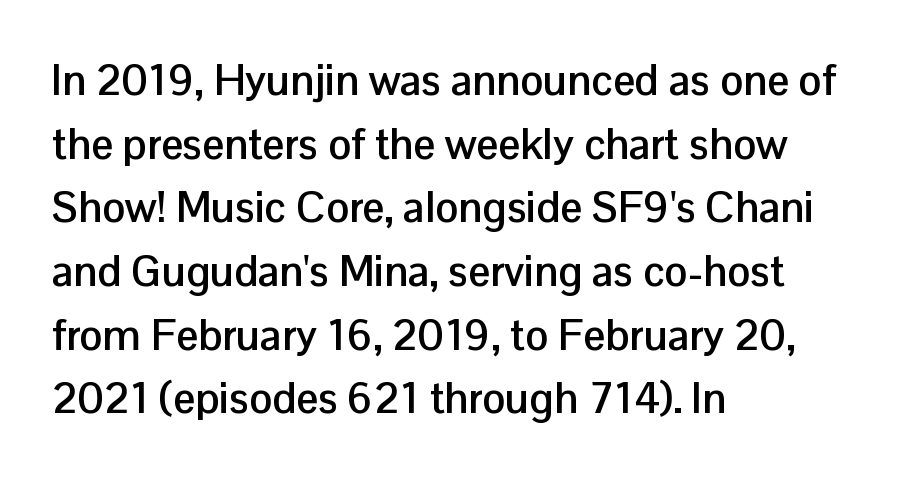
The image shows 43 px semibold sans-serif type, upright; set left-aligned, normal line spacing (1.48x), normal letter spacing, not underlined; low stroke contrast and a medium x-height.
